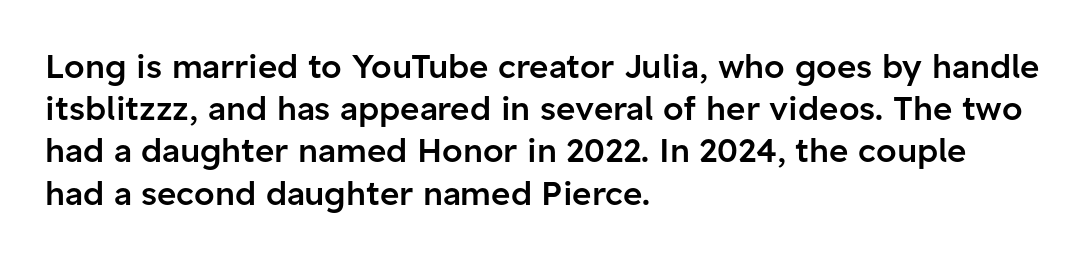
Q: Is the text bold? A: Semi-bold.
Q: Is the text italic (slanted)? A: No, it is upright.
Q: Is the typeface a serif or a sans-serif typeface? A: Sans-serif.
Q: Is the text underlined? A: No.
Q: How is the paragraph aligned? A: Left-aligned.
Q: Is the spacing between letters normal or unusually wide? A: Normal.
Q: Is the spacing between lines tight, normal or loose? A: Normal.
Q: Width (condensed, normal, or wide)? A: Normal.
Q: Stroke contrast? A: Low.
Q: x-height? A: Medium.
Q: Monospaced? A: No.
